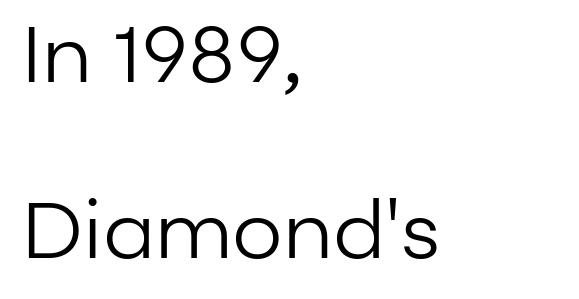
Q: Is the text bold? A: No.
Q: Is the text italic (slanted)? A: No, it is upright.
Q: Is the typeface a serif or a sans-serif typeface? A: Sans-serif.
Q: Is the text underlined? A: No.
Q: How is the paragraph aligned? A: Left-aligned.
Q: Is the spacing between letters normal or unusually wide? A: Normal.
Q: Is the spacing between lines tight, normal or loose? A: Loose.
Q: Width (condensed, normal, or wide)? A: Normal.
Q: Stroke contrast? A: Low.
Q: x-height? A: Medium.
Q: Monospaced? A: No.
